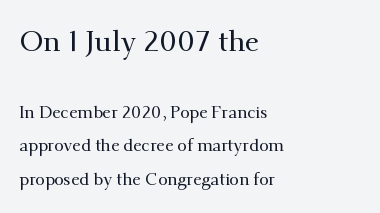
Quick note: underline off. The block sitting higher on the canvas is the one with enlarged characters. Airy leading. These lines stack with their left ends in a neat column.
